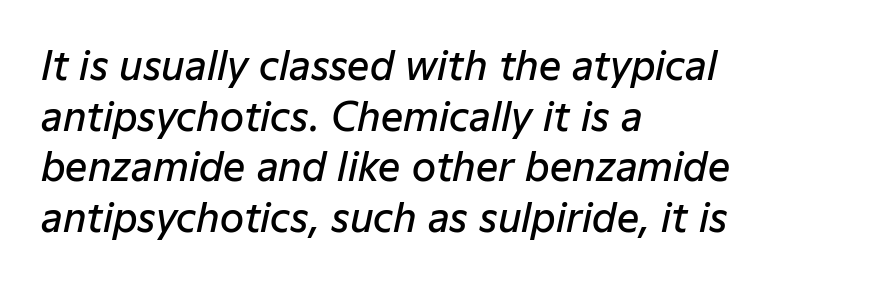
Q: Is the text bold? A: Semi-bold.
Q: Is the text italic (slanted)? A: Yes, it leans right by about 12 degrees.
Q: Is the text underlined? A: No.
Q: How is the paragraph aligned? A: Left-aligned.
Q: Is the spacing between letters normal or unusually wide? A: Normal.
Q: Is the spacing between lines tight, normal or loose? A: Normal.
Q: Width (condensed, normal, or wide)? A: Normal.
Q: Stroke contrast? A: Low.
Q: x-height? A: Medium.
Q: Monospaced? A: No.
